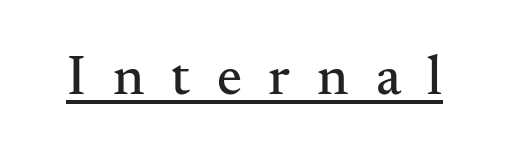
The image shows 56 px serif type, upright; set unusually wide letter spacing (+0.48 em), underlined; medium stroke contrast and a small x-height.
